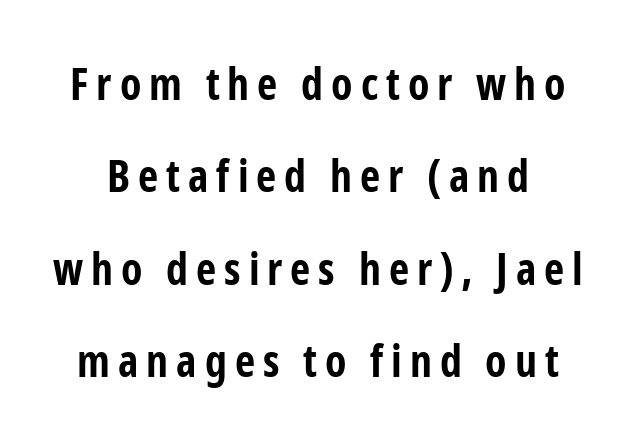
Q: Is the text bold? A: Yes.
Q: Is the text italic (slanted)? A: No, it is upright.
Q: Is the typeface a serif or a sans-serif typeface? A: Sans-serif.
Q: Is the text underlined? A: No.
Q: Is the spacing between lines tight, normal or loose? A: Loose.
Q: Width (condensed, normal, or wide)? A: Condensed.
Q: Stroke contrast? A: Low.
Q: x-height? A: Medium.
Q: Monospaced? A: No.
